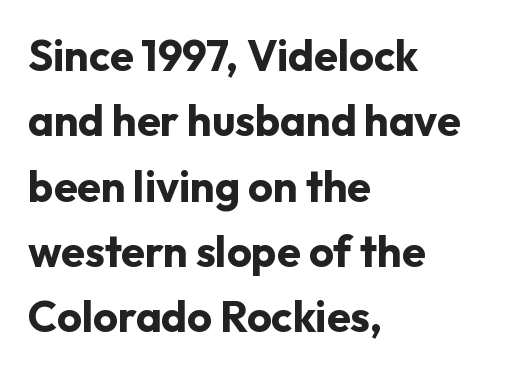
The passage shown has conventional tracking throughout. As a designer I'd log this as weight 700, bold. In terms of leading, this rendering sits right in the middle. What kind of face is this? One without serifs — a sans.
